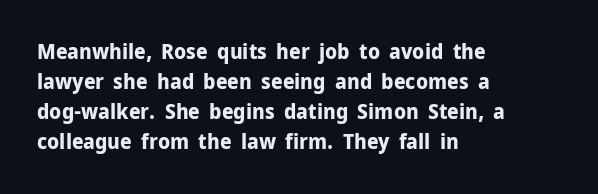
The font's upright variant was chosen for this text. These lines keep a tight, regular rhythm from letter to letter. Notice how thick the strokes are: this is what a full bold looks like. These lines sit exactly where default settings would place them.
